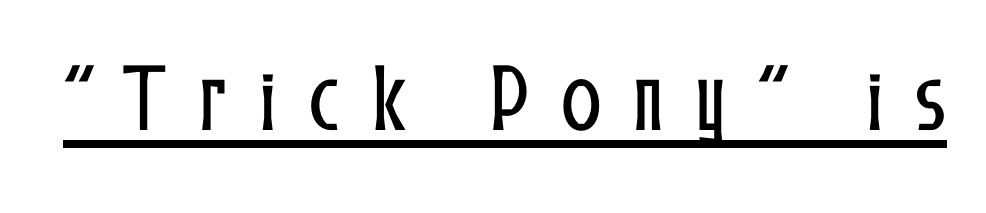
{"italic": "no", "width": "condensed", "stroke_contrast": "low", "x_height": "medium", "monospaced": "no", "underline": "yes", "letter_spacing": "wide", "letter_spacing_em": 0.42, "glyph_px": 75}
